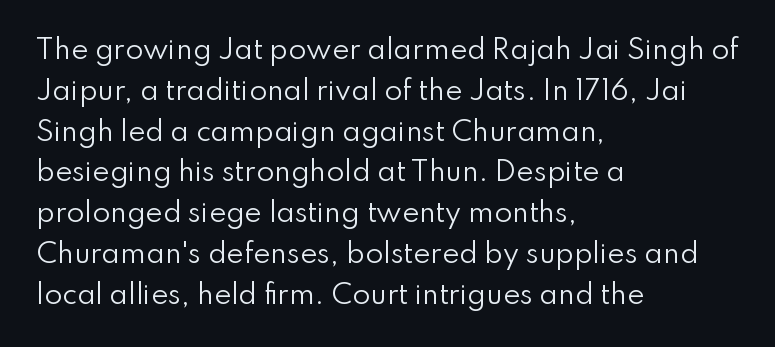
{"italic": "no", "bold": "no", "underline": "no", "align": "left", "line_spacing": "normal", "line_spacing_ratio": 1.57, "letter_spacing": "normal", "letter_spacing_em": 0.0, "glyph_px": 26}
